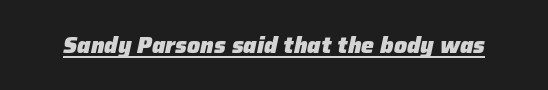
This is underlined copy, the kind a proofreader might mark for attention. Emphasis by weight is at full strength: bold. Designer's note — italics engaged. Spacing between characters is what you'd get straight out of the box.
